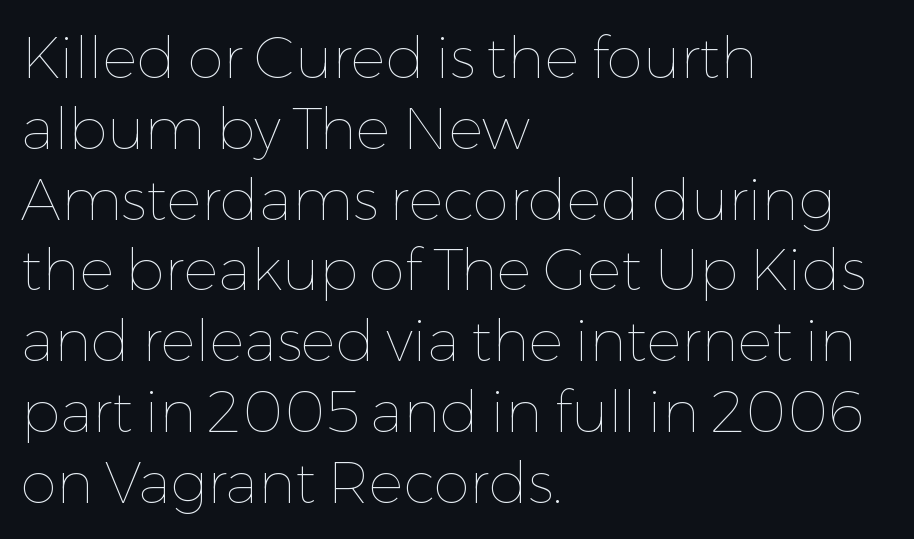
The image shows 58 px thin type, upright; set left-aligned, line spacing 1.22x, normal letter spacing, not underlined; low stroke contrast and a medium x-height.
